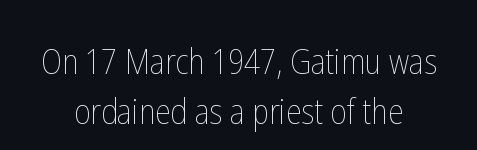
{"italic": "no", "bold": "no", "weight": "thin", "width": "condensed", "stroke_contrast": "low", "x_height": "medium", "monospaced": "no", "underline": "no", "align": "center", "line_spacing": "normal", "line_spacing_ratio": 1.42, "letter_spacing": "normal", "letter_spacing_em": 0.0, "glyph_px": 35}
